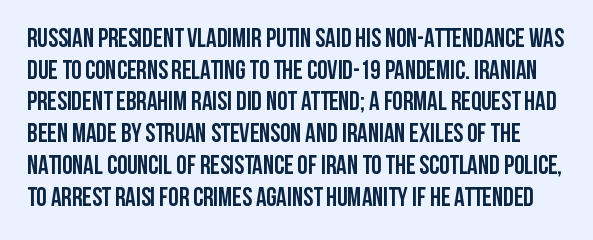
{"italic": "no", "bold": "yes", "underline": "no", "line_spacing_ratio": 1.22, "letter_spacing": "normal", "letter_spacing_em": 0.0, "glyph_px": 26}
